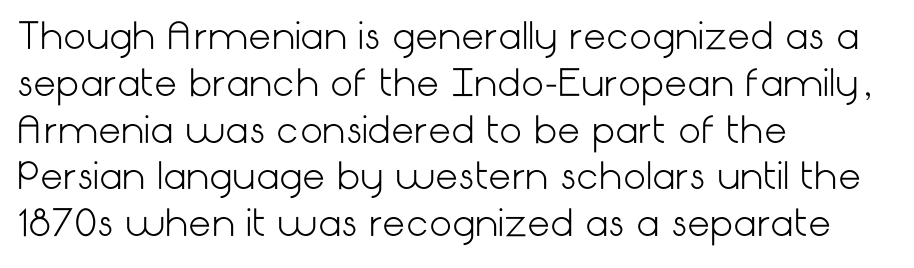
Q: Is the text bold? A: No.
Q: Is the text italic (slanted)? A: No, it is upright.
Q: Is the typeface a serif or a sans-serif typeface? A: Sans-serif.
Q: Is the text underlined? A: No.
Q: How is the paragraph aligned? A: Left-aligned.
Q: Is the spacing between letters normal or unusually wide? A: Normal.
Q: Is the spacing between lines tight, normal or loose? A: Normal.
Q: Width (condensed, normal, or wide)? A: Normal.
Q: Stroke contrast? A: Low.
Q: x-height? A: Medium.
